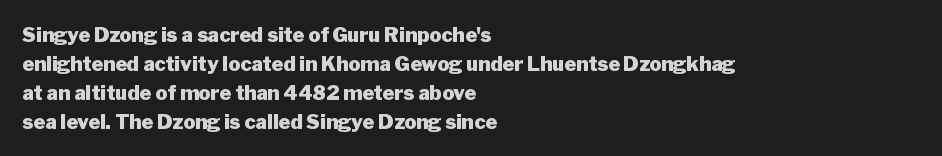
Q: Is the text bold? A: Yes.
Q: Is the text italic (slanted)? A: No, it is upright.
Q: Is the text underlined? A: No.
Q: How is the paragraph aligned? A: Left-aligned.
Q: Is the spacing between letters normal or unusually wide? A: Normal.
Q: Is the spacing between lines tight, normal or loose? A: Normal.
